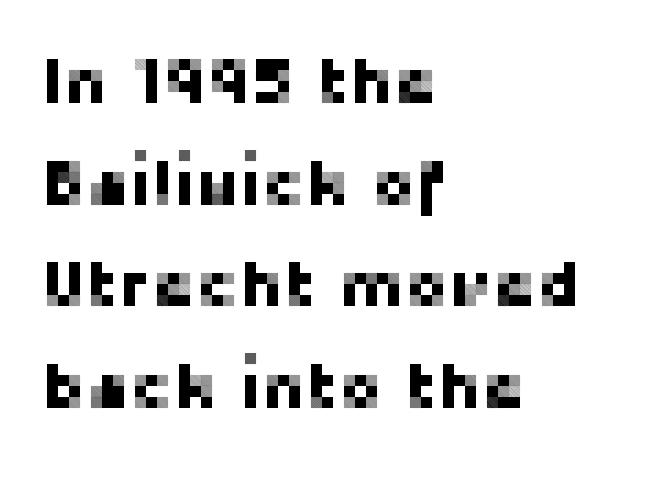
{"serif": "no", "italic": "no", "width": "normal", "stroke_contrast": "low", "x_height": "medium", "monospaced": "no", "underline": "no", "align": "left", "line_spacing": "normal", "line_spacing_ratio": 1.54, "letter_spacing": "normal", "letter_spacing_em": 0.0, "glyph_px": 66}
